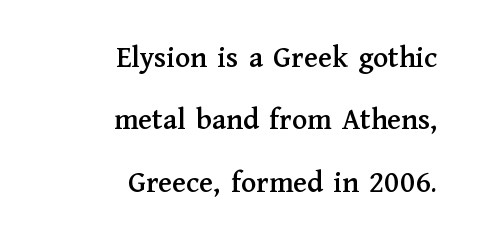
{"serif": "yes", "italic": "no", "width": "normal", "stroke_contrast": "medium", "x_height": "medium", "monospaced": "no", "underline": "no", "align": "right", "line_spacing": "loose", "line_spacing_ratio": 2.01, "letter_spacing": "normal", "letter_spacing_em": 0.0, "glyph_px": 31}
